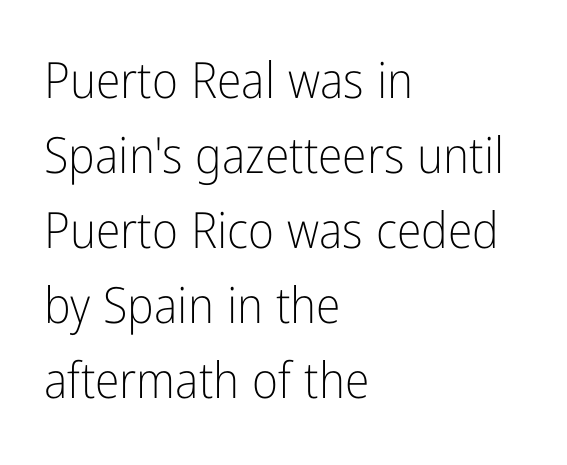
{"serif": "no", "italic": "no", "bold": "no", "weight": "light", "width": "condensed", "stroke_contrast": "low", "x_height": "medium", "monospaced": "no", "underline": "no", "align": "left", "line_spacing": "normal", "line_spacing_ratio": 1.5, "letter_spacing": "normal", "letter_spacing_em": 0.0, "glyph_px": 50}
